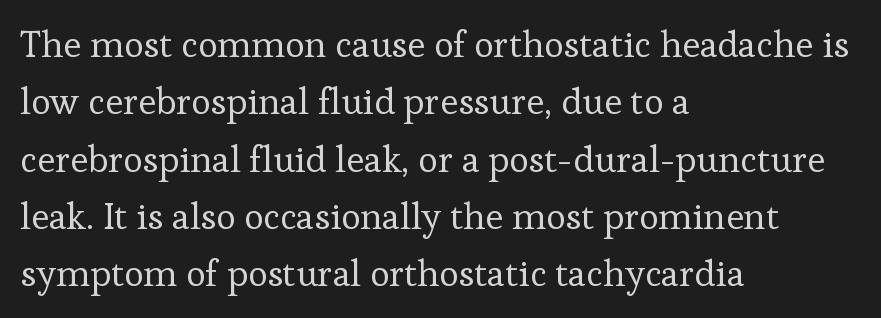
The image shows 37 px regular-weight serif type, upright; set left-aligned, normal line spacing (1.55x), normal letter spacing, not underlined; low stroke contrast and a medium x-height.
